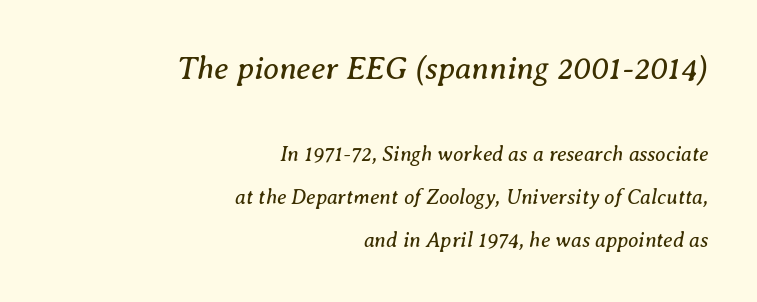
Q: Is the text bold? A: No.
Q: Is the text italic (slanted)? A: Yes, it leans right by about 8 degrees.
Q: Is the typeface a serif or a sans-serif typeface? A: Serif.
Q: Is the text underlined? A: No.
Q: How is the paragraph aligned? A: Right-aligned.
Q: Is the spacing between letters normal or unusually wide? A: Normal.
Q: Is the spacing between lines tight, normal or loose? A: Loose.
Q: Which block of text is set in a larger size, the first (top) or the second (bottom)? A: The first (top) one.
Q: Width (condensed, normal, or wide)? A: Normal.
Q: Stroke contrast? A: Medium.
Q: x-height? A: Medium.
Q: Monospaced? A: No.
